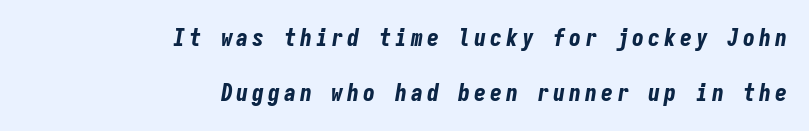
{"italic": "yes", "lean": "right", "slant_degrees": 9, "bold": "yes", "underline": "no", "align": "right", "line_spacing": "loose", "line_spacing_ratio": 2.3, "glyph_px": 24}
